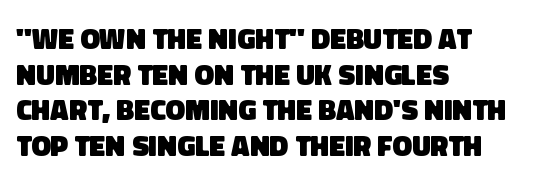
Set as a true bold cut, around the 700 mark. The tracking reads as untouched default to a designer's eye. Line starts are locked; line ends wander. The passage shown is typed in a proportional face where columns would drift.
